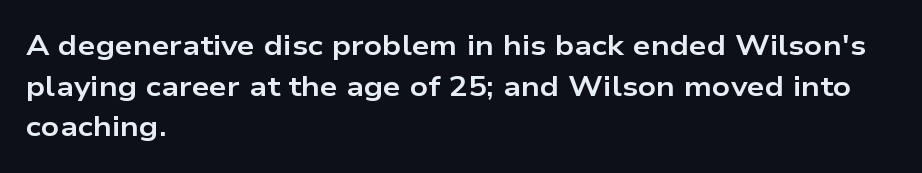
Q: Is the text bold? A: Yes.
Q: Is the text italic (slanted)? A: No, it is upright.
Q: Is the typeface a serif or a sans-serif typeface? A: Sans-serif.
Q: Is the text underlined? A: No.
Q: How is the paragraph aligned? A: Left-aligned.
Q: Is the spacing between letters normal or unusually wide? A: Normal.
Q: Is the spacing between lines tight, normal or loose? A: Normal.
Q: Width (condensed, normal, or wide)? A: Wide.
Q: Stroke contrast? A: Low.
Q: x-height? A: Medium.
Q: Monospaced? A: No.
